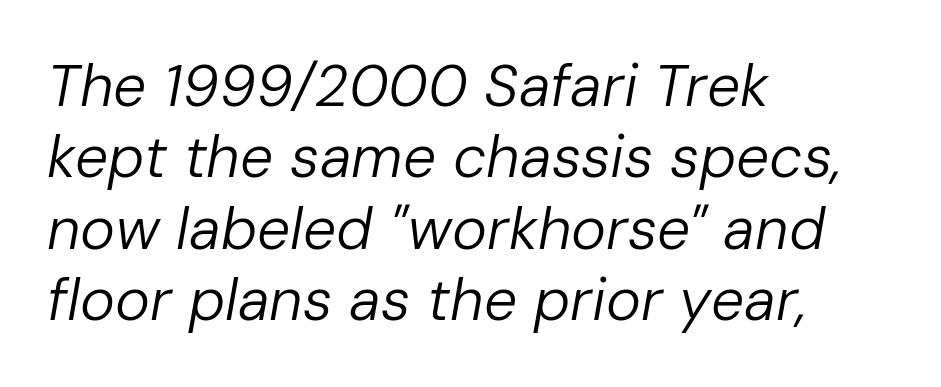
Q: Is the text bold? A: No.
Q: Is the text italic (slanted)? A: Yes, it leans right by about 10 degrees.
Q: Is the text underlined? A: No.
Q: How is the paragraph aligned? A: Left-aligned.
Q: Is the spacing between letters normal or unusually wide? A: Normal.
Q: Width (condensed, normal, or wide)? A: Normal.
Q: Stroke contrast? A: Low.
Q: x-height? A: Medium.
Q: Monospaced? A: No.
